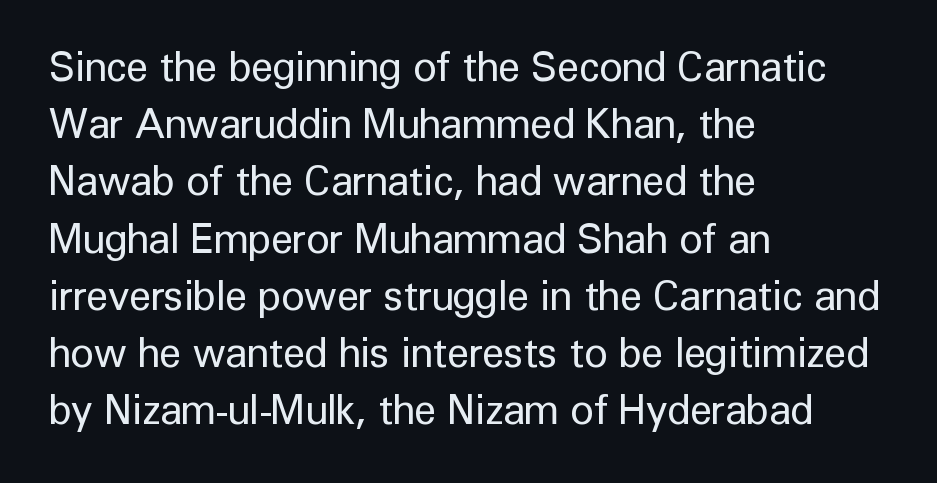
The image shows 40 px regular-weight sans-serif type, upright; set left-aligned, normal line spacing (1.43x), normal letter spacing, not underlined; low stroke contrast and a medium x-height.
